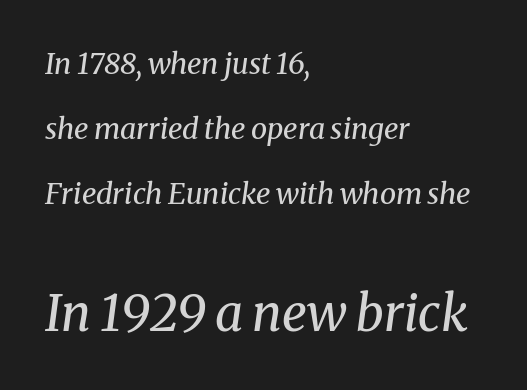
The image shows 50 px regular-weight serif type, italic (leaning right); set left-aligned, loose line spacing (2.25x), normal letter spacing, not underlined; the second (bottom) block is 1.72x larger; medium stroke contrast and a medium x-height.
